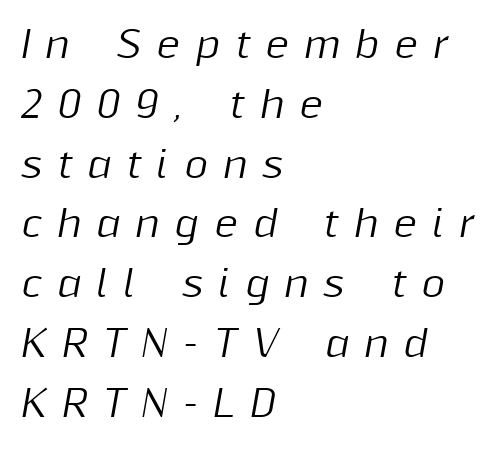
The image shows 36 px text type, italic (leaning right); set left-aligned, normal line spacing (1.66x), unusually wide letter spacing (+0.42 em), not underlined; medium stroke contrast and a medium x-height.
